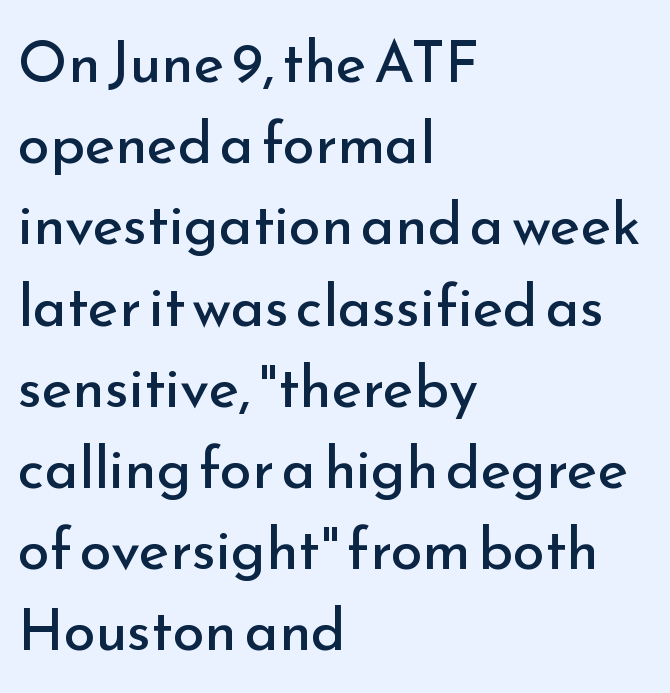
The image shows 58 px regular-weight sans-serif type, upright; set left-aligned, normal line spacing (1.4x), normal letter spacing, not underlined; low stroke contrast and a small x-height.
